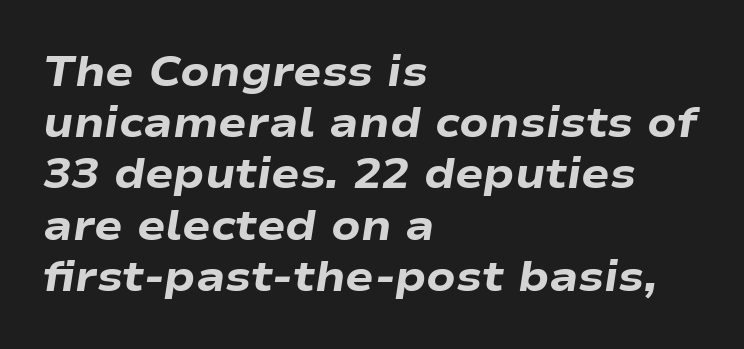
The image shows 42 px heavy, wide type, italic (leaning right); set left-aligned, line spacing 1.22x, normal letter spacing, not underlined; low stroke contrast and a medium x-height.
